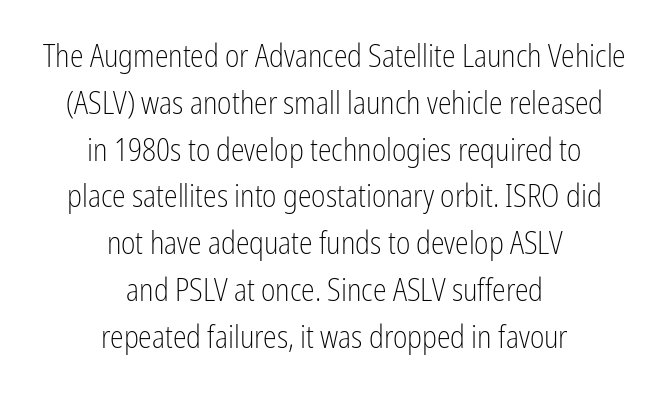
Q: Is the text bold? A: No.
Q: Is the text italic (slanted)? A: No, it is upright.
Q: Is the typeface a serif or a sans-serif typeface? A: Sans-serif.
Q: Is the text underlined? A: No.
Q: How is the paragraph aligned? A: Centered.
Q: Is the spacing between letters normal or unusually wide? A: Normal.
Q: Is the spacing between lines tight, normal or loose? A: Normal.
Q: Width (condensed, normal, or wide)? A: Condensed.
Q: Stroke contrast? A: Low.
Q: x-height? A: Medium.
Q: Monospaced? A: No.
